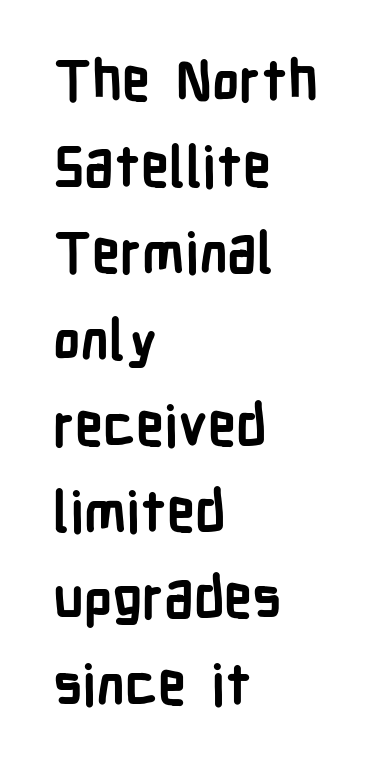
{"serif": "no", "italic": "no", "bold": "yes", "weight": "semibold", "width": "condensed", "stroke_contrast": "low", "x_height": "medium", "monospaced": "no", "underline": "no", "align": "left", "line_spacing": "normal", "line_spacing_ratio": 1.54, "letter_spacing": "normal", "letter_spacing_em": 0.0, "glyph_px": 56}
